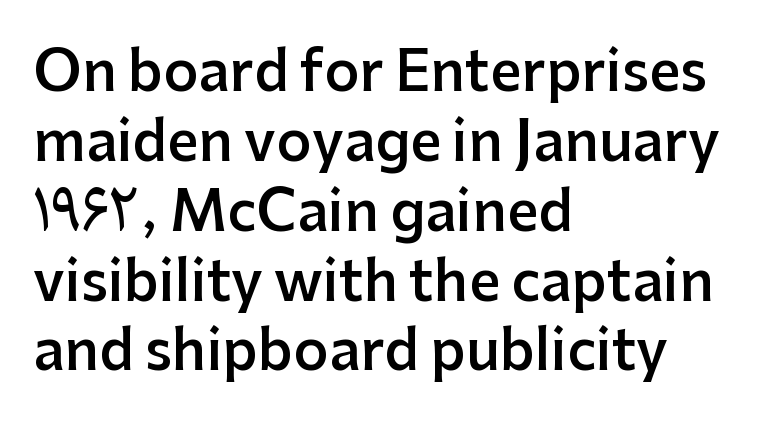
{"serif": "no", "italic": "no", "bold": "semi", "weight": "semibold", "width": "normal", "stroke_contrast": "low", "x_height": "medium", "monospaced": "no", "underline": "no", "align": "left", "line_spacing": "normal", "line_spacing_ratio": 1.27, "letter_spacing": "normal", "letter_spacing_em": 0.0, "glyph_px": 55}
